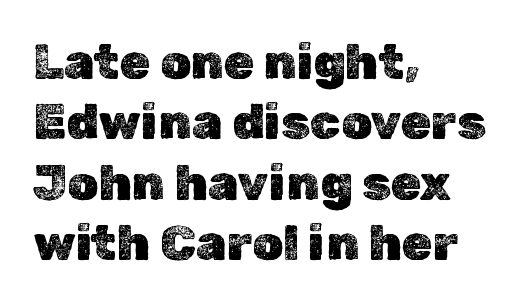
When letters stand straight like this, we call the style roman or upright. Compared with typical body copy, the letter spacing here is the same. Has an underline been added? It has not. Do the characters align in a grid? No, the font is proportional. This sample is left-justified, so line endings fall wherever the words run out.
